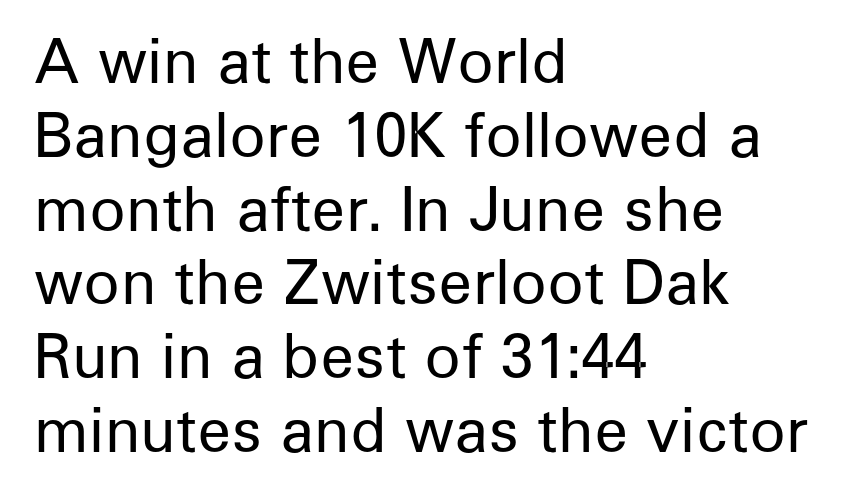
Q: Is the text bold? A: No.
Q: Is the text italic (slanted)? A: No, it is upright.
Q: Is the typeface a serif or a sans-serif typeface? A: Sans-serif.
Q: Is the text underlined? A: No.
Q: How is the paragraph aligned? A: Left-aligned.
Q: Is the spacing between letters normal or unusually wide? A: Normal.
Q: Width (condensed, normal, or wide)? A: Normal.
Q: Stroke contrast? A: Low.
Q: x-height? A: Medium.
Q: Monospaced? A: No.
